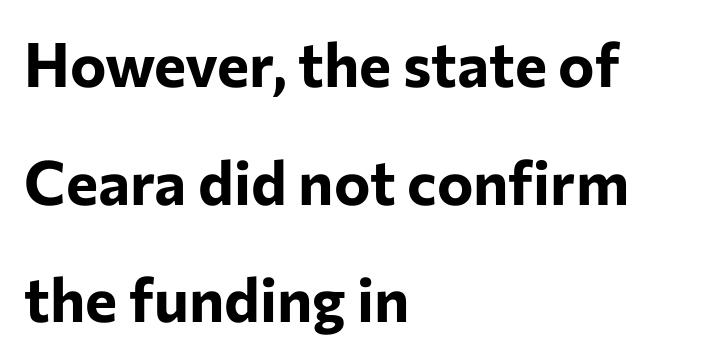
Q: Is the text bold? A: Yes.
Q: Is the text italic (slanted)? A: No, it is upright.
Q: Is the typeface a serif or a sans-serif typeface? A: Sans-serif.
Q: Is the text underlined? A: No.
Q: How is the paragraph aligned? A: Left-aligned.
Q: Is the spacing between letters normal or unusually wide? A: Normal.
Q: Is the spacing between lines tight, normal or loose? A: Loose.
Q: Width (condensed, normal, or wide)? A: Normal.
Q: Stroke contrast? A: Low.
Q: x-height? A: Medium.
Q: Monospaced? A: No.
